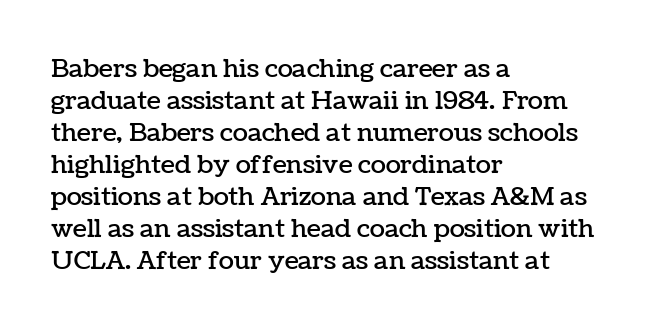
{"italic": "no", "underline": "no", "align": "left", "line_spacing": "normal", "line_spacing_ratio": 1.28, "letter_spacing": "normal", "letter_spacing_em": 0.0, "glyph_px": 25}
